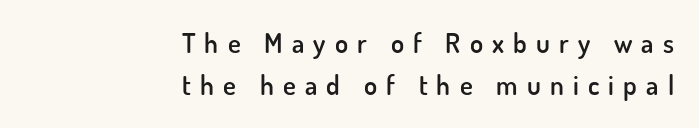
Q: Is the text bold? A: Semi-bold.
Q: Is the text italic (slanted)? A: No, it is upright.
Q: Is the text underlined? A: No.
Q: How is the paragraph aligned? A: Right-aligned.
Q: Is the spacing between letters normal or unusually wide? A: Unusually wide.
Q: Is the spacing between lines tight, normal or loose? A: Normal.
